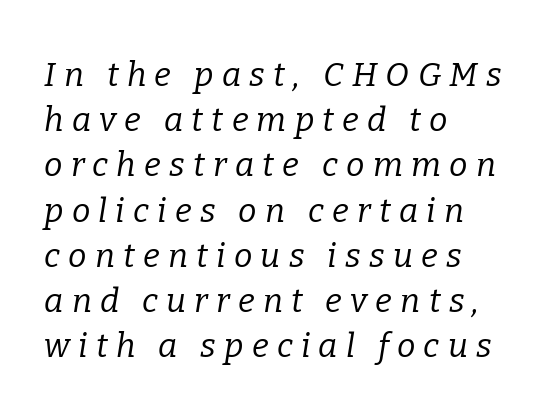
If you measured baseline to baseline, you'd find a middling distance. The string is rendered with underlining switched off. The passage shown is typed in a proportional face where columns would drift. This sample uses a serif face. Slanted lettering throughout.
